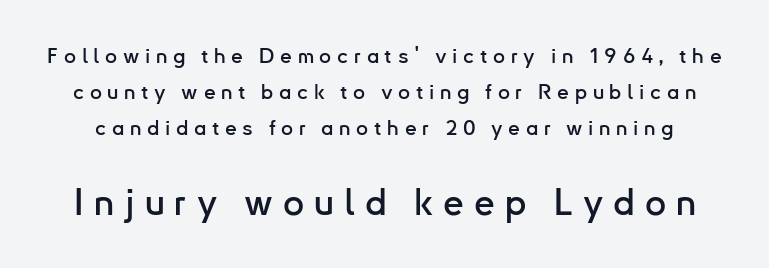
Q: Is the text italic (slanted)? A: No, it is upright.
Q: Is the typeface a serif or a sans-serif typeface? A: Sans-serif.
Q: Is the text underlined? A: No.
Q: Is the spacing between letters normal or unusually wide? A: Unusually wide.
Q: Which block of text is set in a larger size, the first (top) or the second (bottom)? A: The second (bottom) one.
Q: Width (condensed, normal, or wide)? A: Normal.
Q: Stroke contrast? A: Low.
Q: x-height? A: Small.
Q: Monospaced? A: No.
